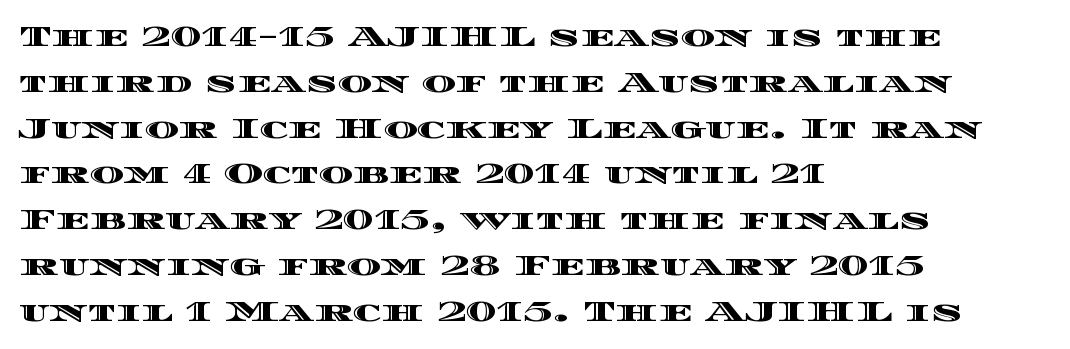
The image shows 29 px wide type, upright; set left-aligned, normal line spacing (1.58x), normal letter spacing, not underlined; a large x-height.
